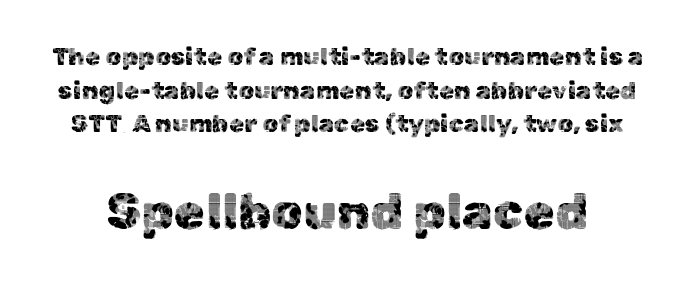
The image shows 50 px sans-serif type, upright; set normal line spacing (1.35x), normal letter spacing, not underlined; the second (bottom) block is 2.0x larger; a medium x-height.
